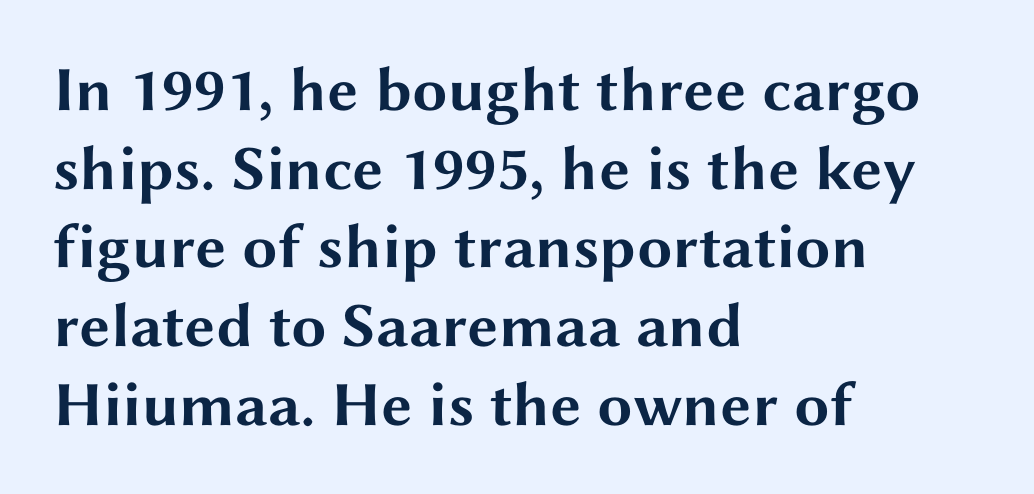
Q: Is the text bold? A: Yes.
Q: Is the text italic (slanted)? A: No, it is upright.
Q: Is the typeface a serif or a sans-serif typeface? A: Sans-serif.
Q: Is the text underlined? A: No.
Q: How is the paragraph aligned? A: Left-aligned.
Q: Is the spacing between letters normal or unusually wide? A: Normal.
Q: Is the spacing between lines tight, normal or loose? A: Normal.
Q: Width (condensed, normal, or wide)? A: Wide.
Q: Stroke contrast? A: Medium.
Q: x-height? A: Medium.
Q: Monospaced? A: No.
